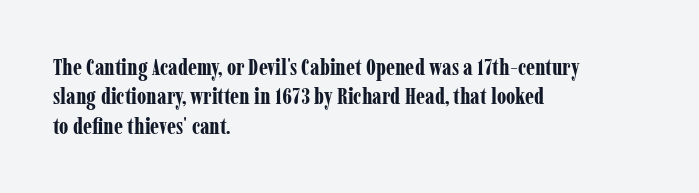
Q: Is the text bold? A: Yes.
Q: Is the text italic (slanted)? A: No, it is upright.
Q: Is the text underlined? A: No.
Q: How is the paragraph aligned? A: Left-aligned.
Q: Is the spacing between letters normal or unusually wide? A: Normal.
Q: Is the spacing between lines tight, normal or loose? A: Normal.
